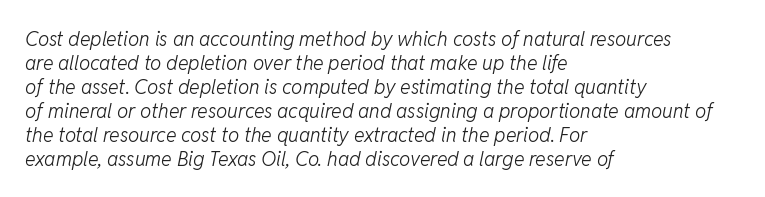
{"italic": "yes", "lean": "right", "slant_degrees": 11, "bold": "no", "underline": "no", "align": "left", "line_spacing_ratio": 1.2, "letter_spacing": "normal", "letter_spacing_em": 0.0, "glyph_px": 20}
